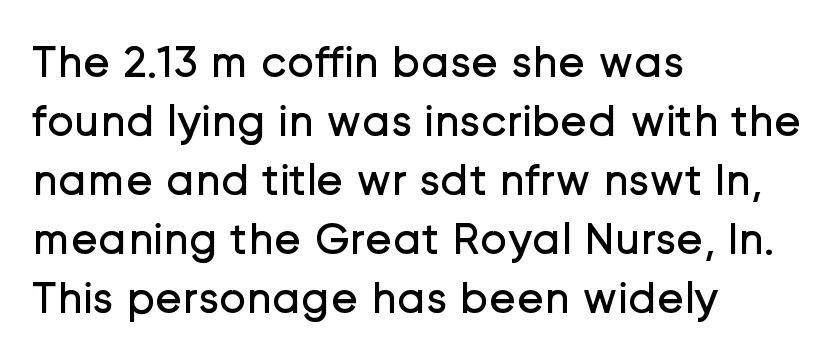
The image shows 46 px regular-weight sans-serif type, upright; set left-aligned, normal line spacing (1.28x), normal letter spacing, not underlined; low stroke contrast and a medium x-height.
